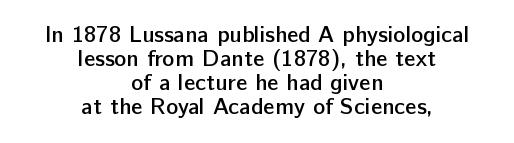
The image shows 23 px text type, upright; set centered, tight line spacing (1.05x), normal letter spacing, not underlined.
